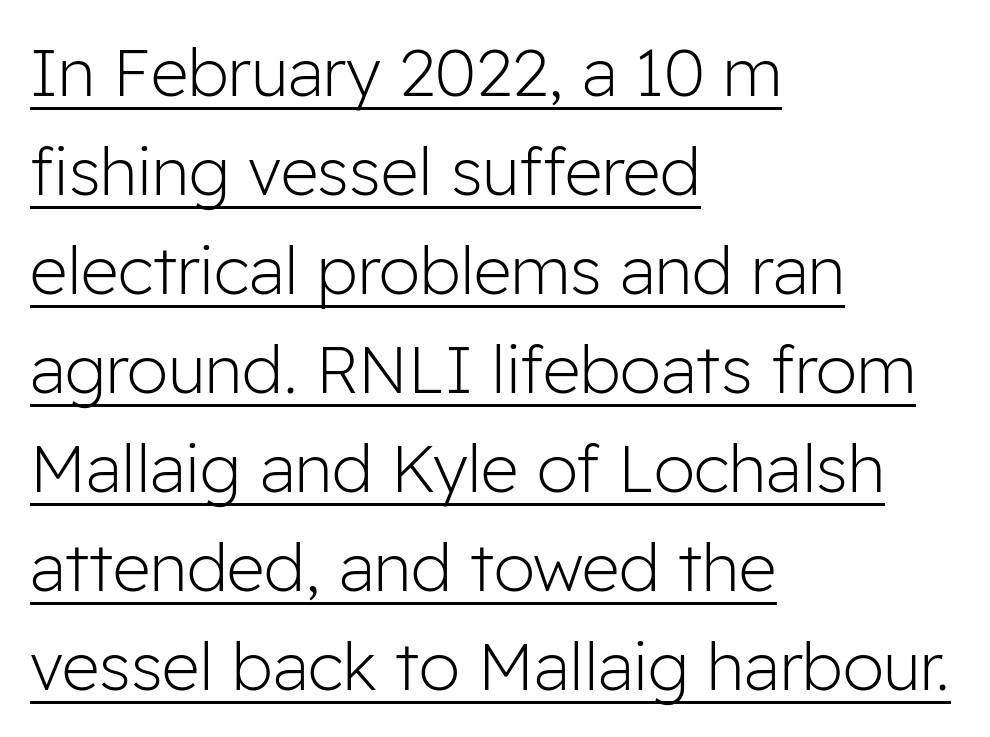
The image shows 66 px light sans-serif type, upright; set left-aligned, normal line spacing (1.5x), normal letter spacing, underlined; low stroke contrast and a medium x-height.
